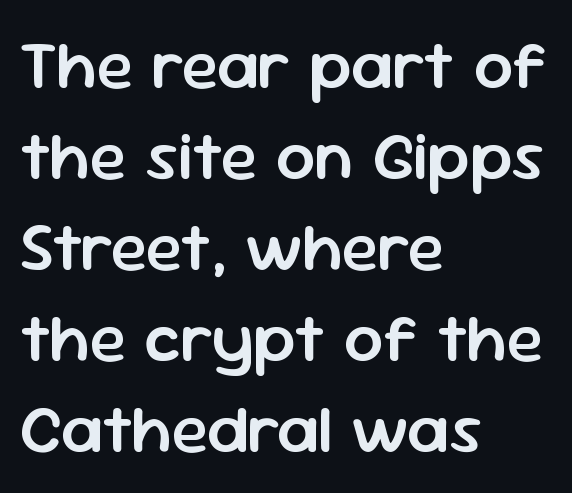
{"serif": "no", "italic": "no", "bold": "semi", "weight": "semibold", "width": "normal", "stroke_contrast": "low", "x_height": "medium", "monospaced": "no", "underline": "no", "align": "left", "line_spacing": "normal", "line_spacing_ratio": 1.32, "letter_spacing": "normal", "letter_spacing_em": 0.0, "glyph_px": 69}
